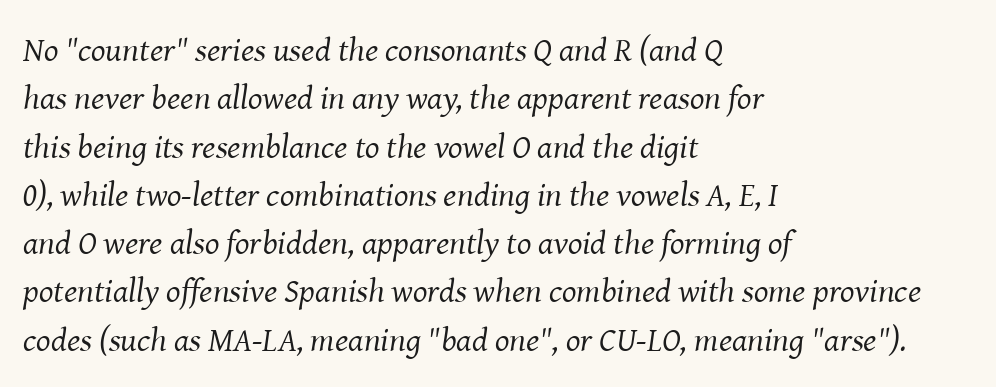
{"serif": "yes", "italic": "yes", "lean": "right", "slant_degrees": 8, "bold": "no", "weight": "regular", "width": "normal", "stroke_contrast": "medium", "x_height": "medium", "monospaced": "no", "underline": "no", "align": "left", "line_spacing": "normal", "line_spacing_ratio": 1.42, "letter_spacing": "normal", "letter_spacing_em": 0.0, "glyph_px": 34}
